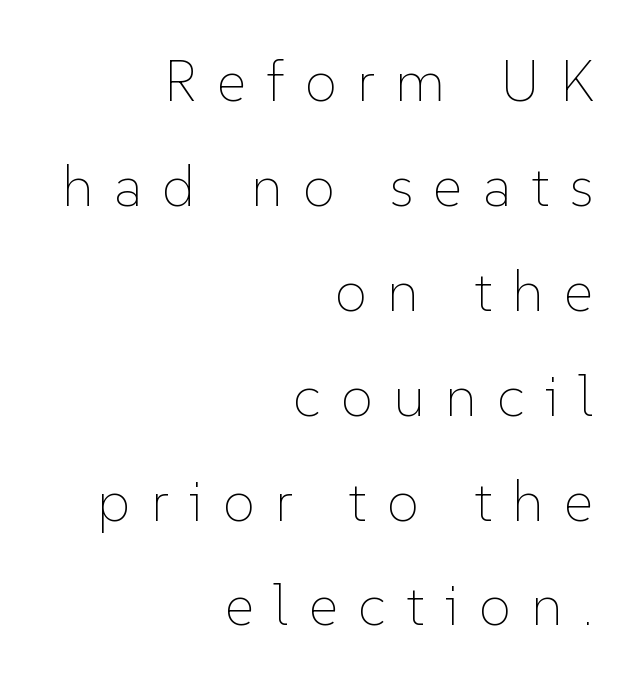
Q: Is the text bold? A: No.
Q: Is the text italic (slanted)? A: No, it is upright.
Q: Is the text underlined? A: No.
Q: How is the paragraph aligned? A: Right-aligned.
Q: Is the spacing between letters normal or unusually wide? A: Unusually wide.
Q: Width (condensed, normal, or wide)? A: Normal.
Q: Stroke contrast? A: Low.
Q: x-height? A: Medium.
Q: Monospaced? A: No.
